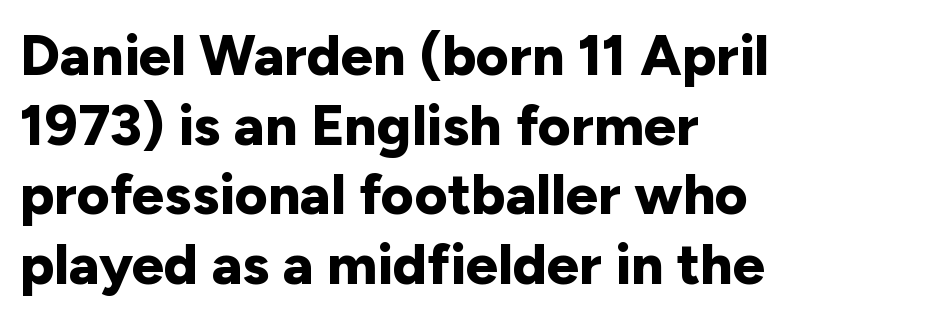
The line texture is even and compact thanks to regular tracking. Note the varied advance widths — an 'i' is clearly narrower than an 'm'. Nope, not italic — everything's standing straight. Words float on clear page, feet unadorned. Typeset ragged right — the left edge is the straight one.
